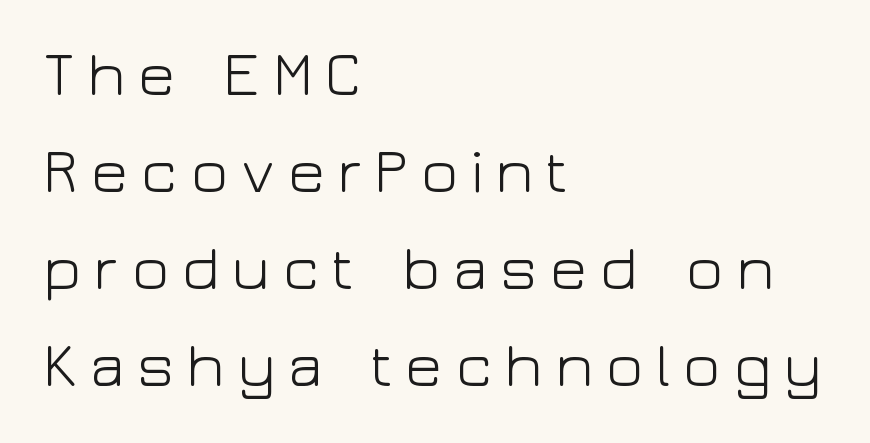
The image shows 63 px light, wide sans-serif type, upright; set left-aligned, normal line spacing (1.54x), not underlined; low stroke contrast and a medium x-height.
